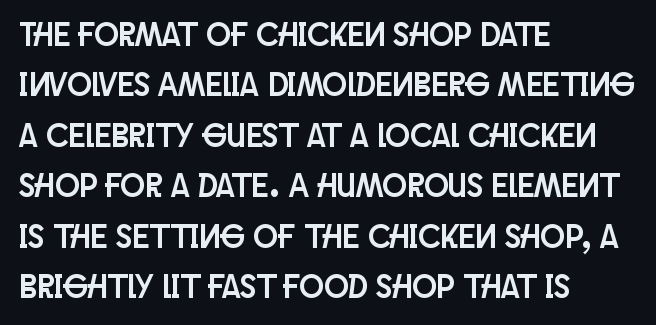
Q: Is the text italic (slanted)? A: No, it is upright.
Q: Is the typeface a serif or a sans-serif typeface? A: Sans-serif.
Q: Is the text underlined? A: No.
Q: How is the paragraph aligned? A: Left-aligned.
Q: Is the spacing between letters normal or unusually wide? A: Normal.
Q: Is the spacing between lines tight, normal or loose? A: Normal.
Q: Width (condensed, normal, or wide)? A: Condensed.
Q: Stroke contrast? A: Low.
Q: x-height? A: Large.
Q: Monospaced? A: No.
